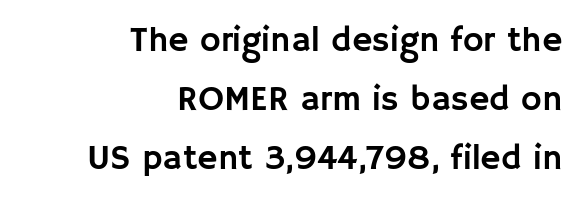
You can tell from the bare stems that sans-serif type was used. Check under the words: just untouched page. A typesetter would call this zero additional tracking. Note the varied advance widths — an 'i' is clearly narrower than an 'm'.
